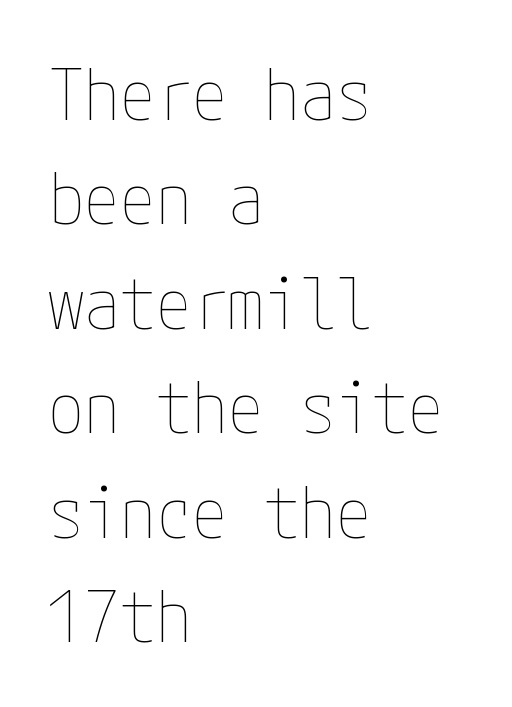
{"italic": "no", "bold": "no", "weight": "thin", "width": "condensed", "stroke_contrast": "low", "x_height": "medium", "underline": "no", "align": "left", "line_spacing": "normal", "line_spacing_ratio": 1.45, "letter_spacing": "normal", "letter_spacing_em": 0.0, "glyph_px": 72}
